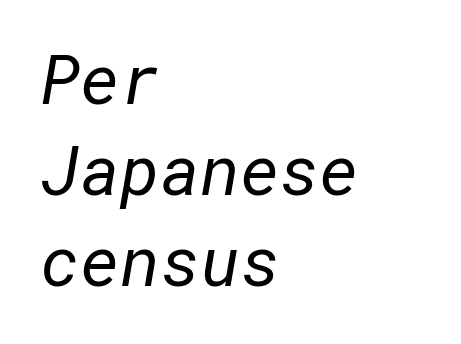
{"serif": "no", "bold": "no", "weight": "regular", "width": "normal", "stroke_contrast": "low", "x_height": "medium", "underline": "no", "align": "left", "line_spacing": "normal", "line_spacing_ratio": 1.34, "letter_spacing": "normal", "letter_spacing_em": 0.0, "glyph_px": 68}
